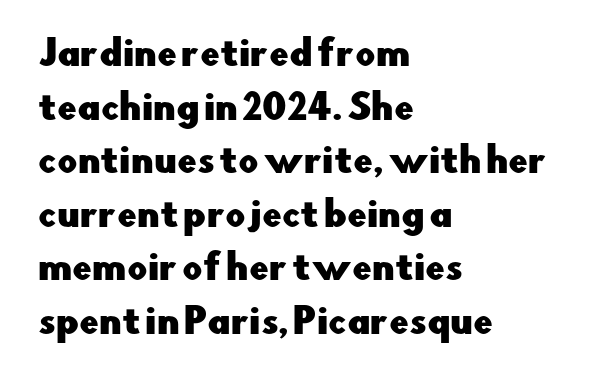
Q: Is the text italic (slanted)? A: No, it is upright.
Q: Is the typeface a serif or a sans-serif typeface? A: Sans-serif.
Q: Is the text underlined? A: No.
Q: How is the paragraph aligned? A: Left-aligned.
Q: Is the spacing between letters normal or unusually wide? A: Normal.
Q: Is the spacing between lines tight, normal or loose? A: Normal.
Q: Width (condensed, normal, or wide)? A: Normal.
Q: Stroke contrast? A: Low.
Q: x-height? A: Small.
Q: Monospaced? A: No.
